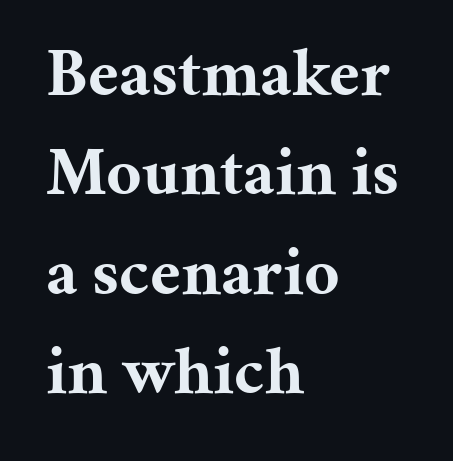
{"serif": "yes", "italic": "no", "bold": "yes", "weight": "bold", "width": "normal", "stroke_contrast": "medium", "x_height": "medium", "monospaced": "no", "underline": "no", "align": "left", "line_spacing": "normal", "line_spacing_ratio": 1.44, "letter_spacing": "normal", "letter_spacing_em": 0.0, "glyph_px": 69}
